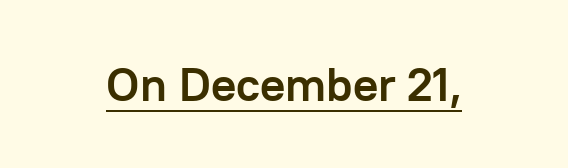
Q: Is the text bold? A: Yes.
Q: Is the text italic (slanted)? A: No, it is upright.
Q: Is the typeface a serif or a sans-serif typeface? A: Sans-serif.
Q: Is the text underlined? A: Yes.
Q: Is the spacing between letters normal or unusually wide? A: Normal.
Q: Width (condensed, normal, or wide)? A: Normal.
Q: Stroke contrast? A: Low.
Q: x-height? A: Medium.
Q: Monospaced? A: No.
